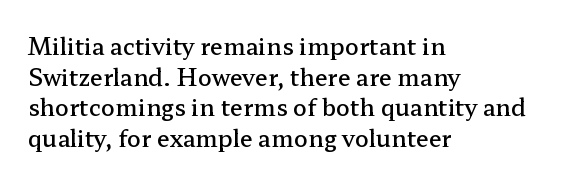
{"italic": "no", "bold": "semi", "underline": "no", "align": "left", "line_spacing": "normal", "line_spacing_ratio": 1.33, "letter_spacing": "normal", "letter_spacing_em": 0.0, "glyph_px": 23}
